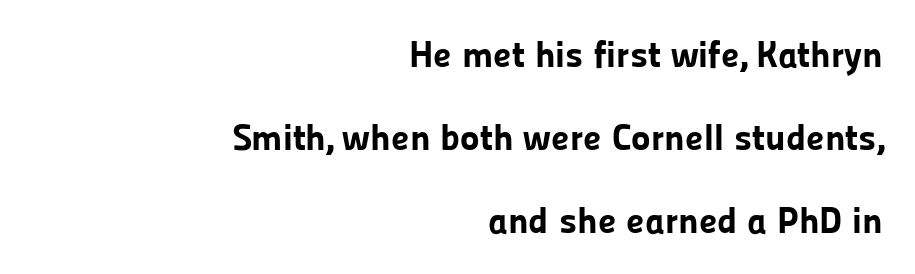
Q: Is the text bold? A: Yes.
Q: Is the text italic (slanted)? A: No, it is upright.
Q: Is the typeface a serif or a sans-serif typeface? A: Sans-serif.
Q: Is the text underlined? A: No.
Q: How is the paragraph aligned? A: Right-aligned.
Q: Is the spacing between letters normal or unusually wide? A: Normal.
Q: Is the spacing between lines tight, normal or loose? A: Loose.
Q: Width (condensed, normal, or wide)? A: Normal.
Q: Stroke contrast? A: Low.
Q: x-height? A: Medium.
Q: Monospaced? A: No.
